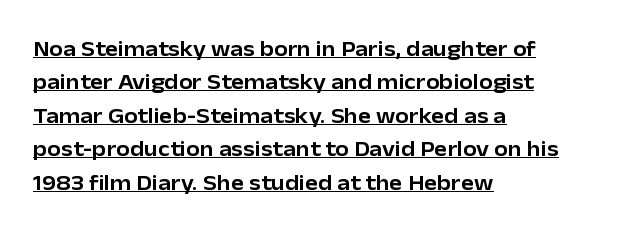
Q: Is the text italic (slanted)? A: No, it is upright.
Q: Is the text underlined? A: Yes.
Q: How is the paragraph aligned? A: Left-aligned.
Q: Is the spacing between letters normal or unusually wide? A: Normal.
Q: Is the spacing between lines tight, normal or loose? A: Normal.
